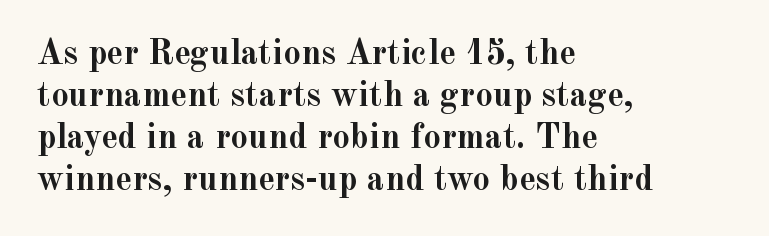
{"serif": "yes", "italic": "no", "bold": "yes", "weight": "semibold", "width": "normal", "x_height": "small", "monospaced": "no", "underline": "no", "align": "left", "line_spacing_ratio": 1.2, "letter_spacing": "normal", "letter_spacing_em": 0.0, "glyph_px": 35}
